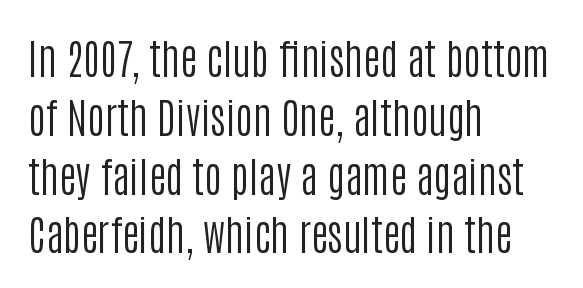
When letters stand straight like this, we call the style roman or upright. The baseline area is clear. Tracking value appears to be zero — textbook default spacing. The face used here is proportionally spaced, like ordinary book or web type.
